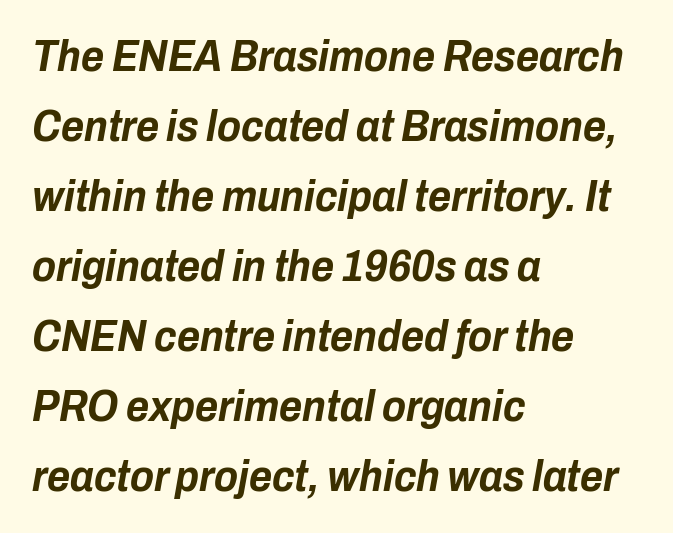
The image shows 44 px bold, condensed type, italic (leaning right); set left-aligned, normal line spacing (1.59x), normal letter spacing, not underlined; low stroke contrast and a medium x-height.
